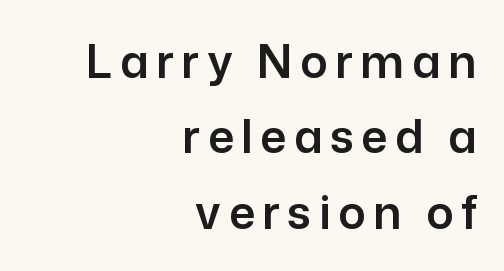
{"serif": "no", "italic": "no", "width": "normal", "stroke_contrast": "low", "x_height": "medium", "monospaced": "no", "underline": "no", "align": "right", "line_spacing": "normal", "line_spacing_ratio": 1.64, "glyph_px": 46}
